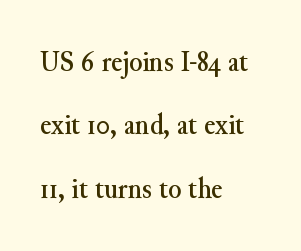
Q: Is the text italic (slanted)? A: No, it is upright.
Q: Is the typeface a serif or a sans-serif typeface? A: Serif.
Q: Is the text underlined? A: No.
Q: How is the paragraph aligned? A: Left-aligned.
Q: Is the spacing between letters normal or unusually wide? A: Normal.
Q: Is the spacing between lines tight, normal or loose? A: Loose.
Q: Width (condensed, normal, or wide)? A: Normal.
Q: Stroke contrast? A: Medium.
Q: x-height? A: Small.
Q: Monospaced? A: No.
